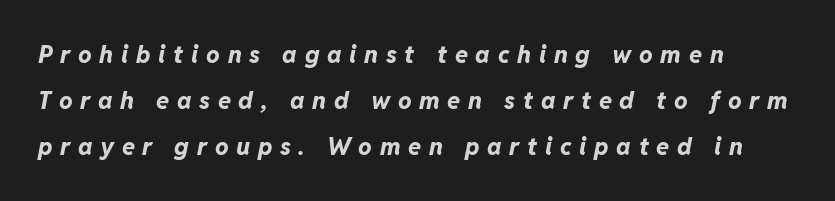
The image shows 24 px bold type, italic (leaning right); set loose line spacing (1.92x), unusually wide letter spacing (+0.32 em), not underlined.
